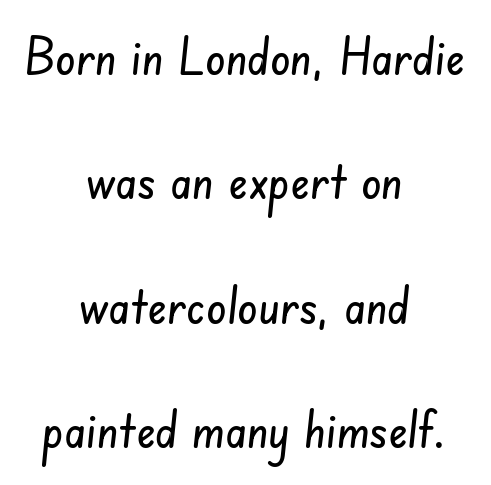
The image shows 51 px condensed sans-serif type; set centered, loose line spacing (2.44x), normal letter spacing, not underlined; low stroke contrast and a small x-height.
